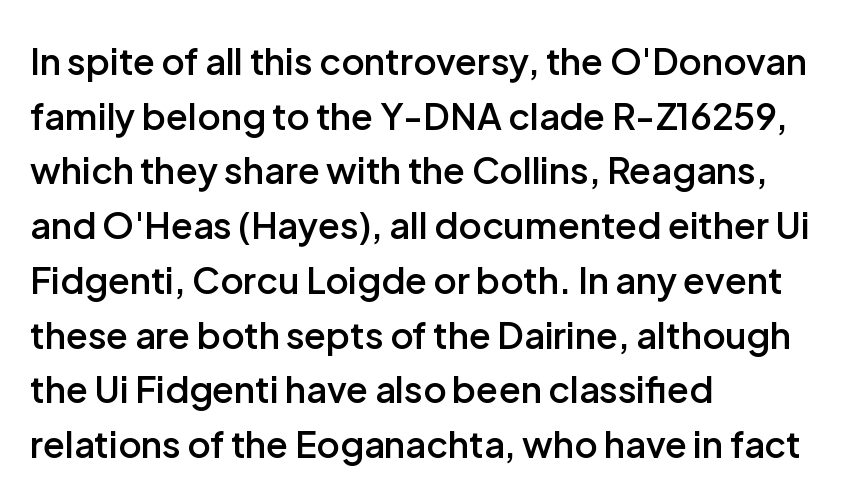
Anything drawn beneath the words? Only blank space. The face used here is proportionally spaced, like ordinary book or web type. On the weight axis this lands at semibold, roughly 600. The lettering stays uniformly vertical, giving the passage a roman look. This sample is left-justified, so line endings fall wherever the words run out.
